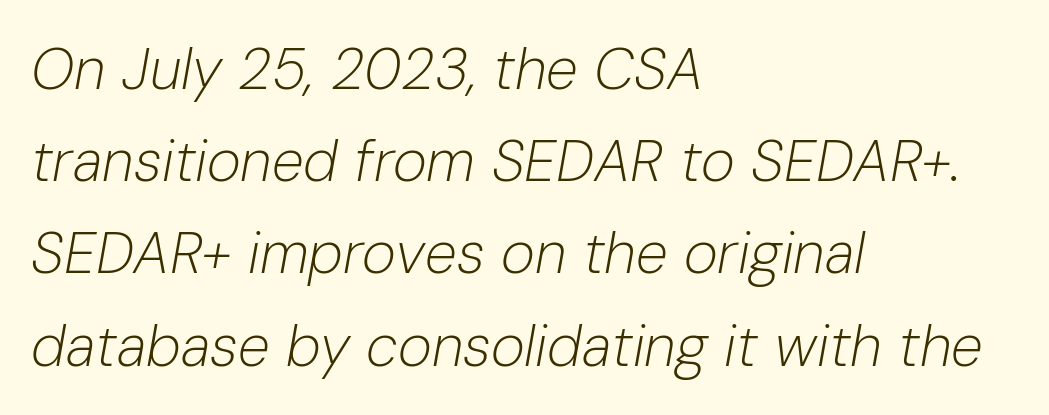
Compared with ordinary roman type, these characters are visibly tilted. These lines are set flush left with a ragged right edge. The face looks like a standard text weight, possibly lighter. Look at the tracking — it's just the regular setting, nothing added. Proportional: the letters do not fall into vertical columns. The string is rendered with underlining switched off.
